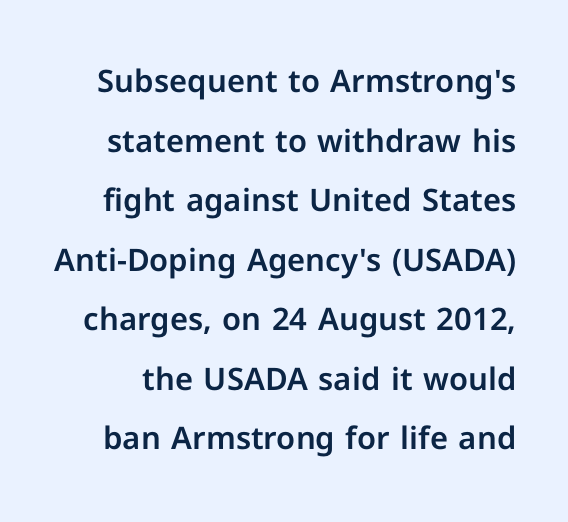
The image shows 31 px sans-serif type, upright; set loose line spacing (1.92x), normal letter spacing, not underlined; low stroke contrast and a medium x-height.
